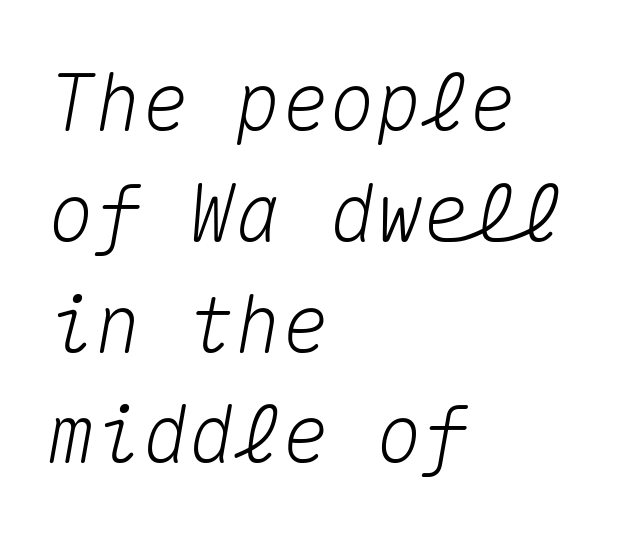
Q: Is the text italic (slanted)? A: Yes, it leans right by about 10 degrees.
Q: Is the text underlined? A: No.
Q: How is the paragraph aligned? A: Left-aligned.
Q: Is the spacing between letters normal or unusually wide? A: Normal.
Q: Is the spacing between lines tight, normal or loose? A: Normal.
Q: Width (condensed, normal, or wide)? A: Normal.
Q: Stroke contrast? A: Medium.
Q: x-height? A: Medium.
Q: Monospaced? A: Yes.
